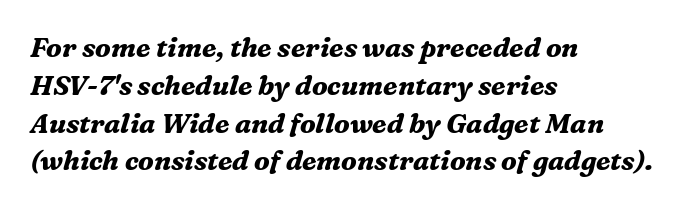
The lines in this sample share a left origin and differ only in where they stop. If you measured baseline to baseline, you'd find a middling distance. Tracking value appears to be zero — textbook default spacing. The face used here has the dense, thick strokes of a bold.
